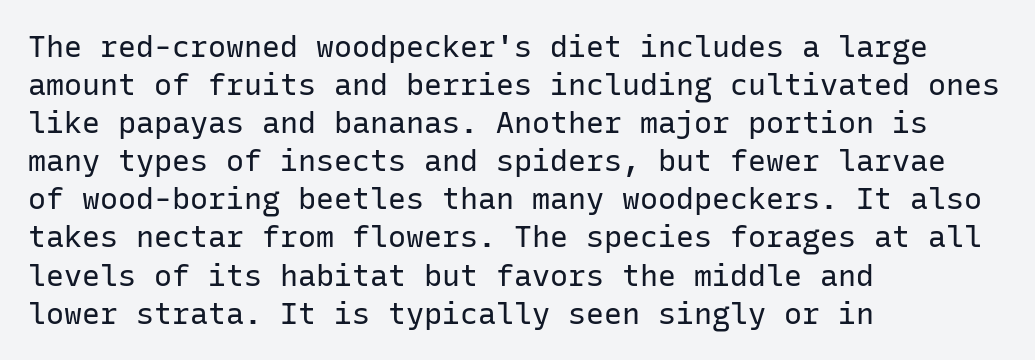
{"serif": "no", "italic": "no", "bold": "no", "weight": "regular", "width": "normal", "stroke_contrast": "low", "x_height": "medium", "monospaced": "yes", "underline": "no", "align": "left", "line_spacing": "normal", "line_spacing_ratio": 1.27, "letter_spacing": "normal", "letter_spacing_em": 0.0, "glyph_px": 30}
